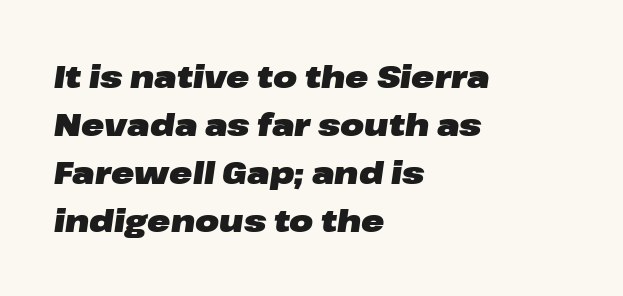
{"italic": "yes", "lean": "right", "slant_degrees": 8, "bold": "yes", "weight": "heavy", "width": "wide", "stroke_contrast": "low", "x_height": "medium", "monospaced": "no", "underline": "no", "align": "left", "line_spacing": "normal", "line_spacing_ratio": 1.55, "letter_spacing": "normal", "letter_spacing_em": 0.0, "glyph_px": 31}
